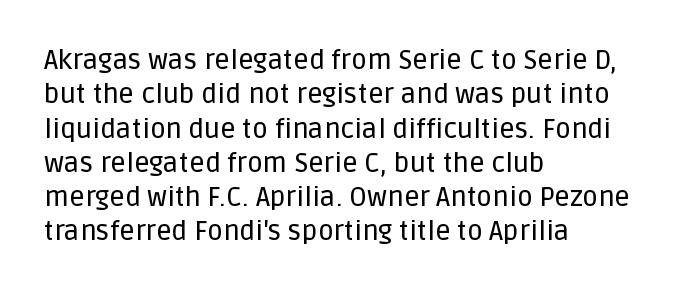
Q: Is the text italic (slanted)? A: No, it is upright.
Q: Is the text underlined? A: No.
Q: How is the paragraph aligned? A: Left-aligned.
Q: Is the spacing between letters normal or unusually wide? A: Normal.
Q: Is the spacing between lines tight, normal or loose? A: Normal.
